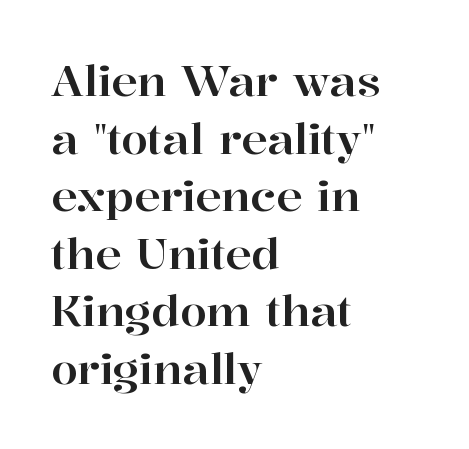
{"serif": "yes", "italic": "no", "width": "normal", "stroke_contrast": "high", "x_height": "medium", "monospaced": "no", "underline": "no", "align": "left", "line_spacing": "normal", "line_spacing_ratio": 1.34, "letter_spacing": "normal", "letter_spacing_em": 0.0, "glyph_px": 43}
